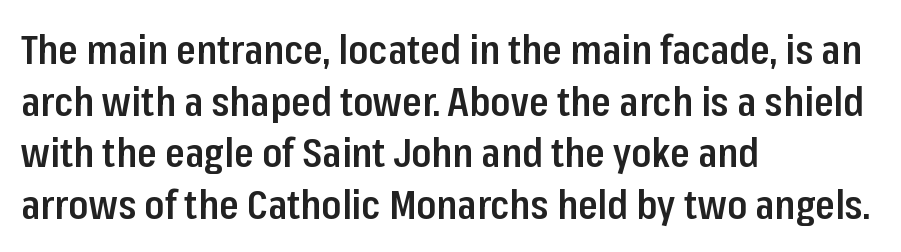
The typesetting leans somewhat heavy: a semibold. Words float on clear page, feet unadorned. Tracking here is standard; glyphs follow each other at the usual distance. A classic flush-left, rag-right setting is used for this passage. Font category for this specimen: sans-serif. This block has exactly the height ordinary leading produces.
